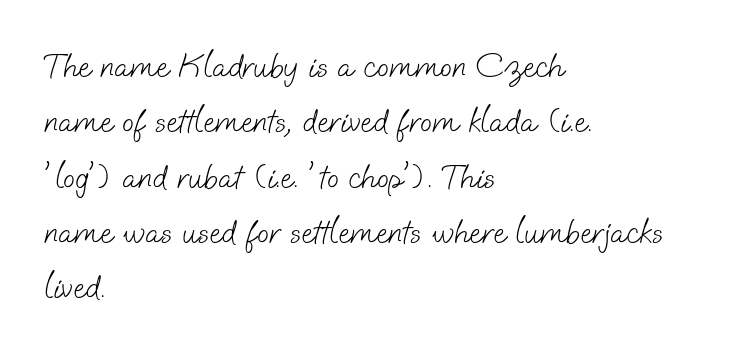
{"serif": "no", "bold": "no", "weight": "light", "width": "normal", "stroke_contrast": "low", "x_height": "small", "monospaced": "no", "underline": "no", "align": "left", "line_spacing": "normal", "line_spacing_ratio": 1.58, "letter_spacing": "normal", "letter_spacing_em": 0.0, "glyph_px": 35}
